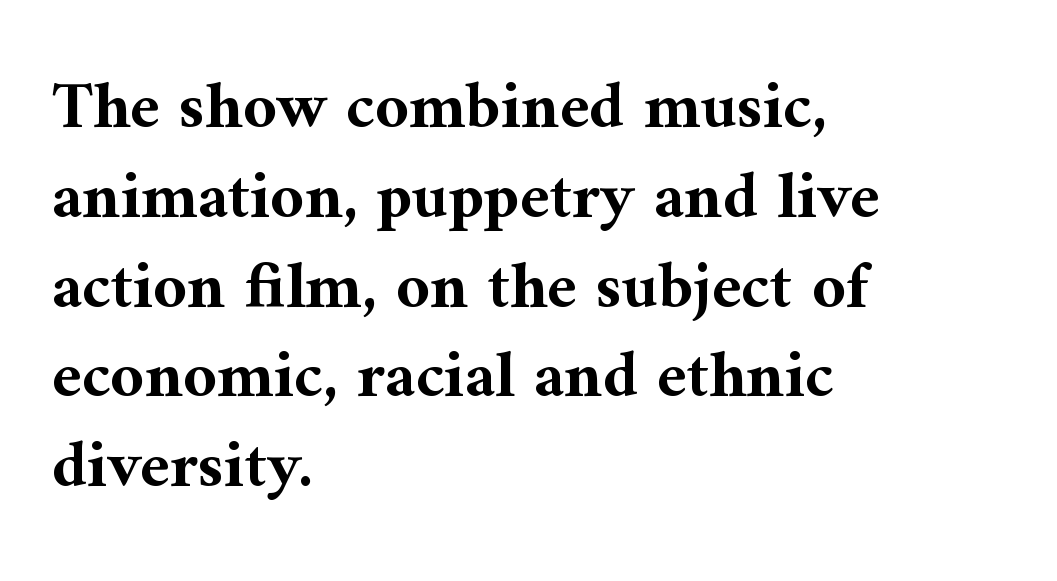
Serifs: yes, visible at the terminals of the letterforms. Type without underlining. Spacing verdict: proportional, widths tailored to each character. The letters sit at their default tracking, neither squeezed nor spread. In terms of posture, this sample is upright. Emphasis by weight is at full strength: bold.
